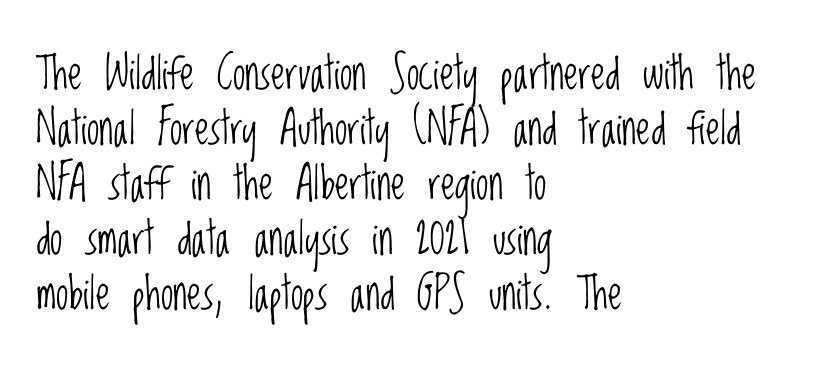
{"serif": "no", "italic": "no", "bold": "no", "weight": "light", "width": "condensed", "stroke_contrast": "low", "x_height": "large", "monospaced": "no", "underline": "no", "align": "left", "line_spacing_ratio": 1.22, "letter_spacing": "normal", "letter_spacing_em": 0.0, "glyph_px": 45}
